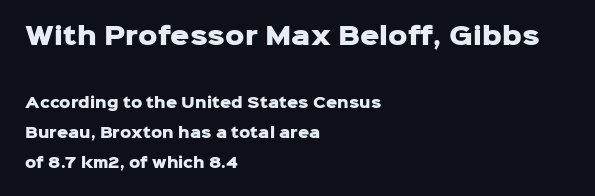
Q: Is the text bold? A: Yes.
Q: Is the text italic (slanted)? A: No, it is upright.
Q: Is the text underlined? A: No.
Q: How is the paragraph aligned? A: Left-aligned.
Q: Is the spacing between letters normal or unusually wide? A: Normal.
Q: Is the spacing between lines tight, normal or loose? A: Loose.
Q: Which block of text is set in a larger size, the first (top) or the second (bottom)? A: The first (top) one.
